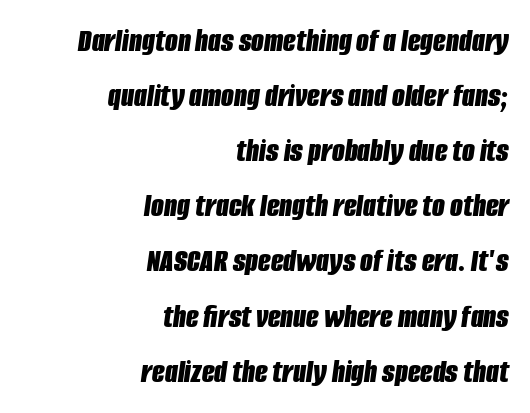
The rag falls on the left side of this text block. Looking at the ascenders, they clearly lean. Look at the tracking — it's just the regular setting, nothing added. Set as a true bold cut, around the 700 mark. Successive baselines arrive at the customary interval.
